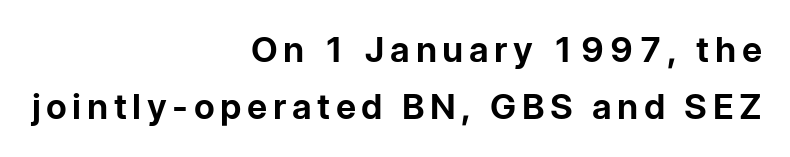
Q: Is the text bold? A: Yes.
Q: Is the text italic (slanted)? A: No, it is upright.
Q: Is the typeface a serif or a sans-serif typeface? A: Sans-serif.
Q: Is the text underlined? A: No.
Q: How is the paragraph aligned? A: Right-aligned.
Q: Is the spacing between lines tight, normal or loose? A: Normal.
Q: Width (condensed, normal, or wide)? A: Normal.
Q: Stroke contrast? A: Low.
Q: x-height? A: Medium.
Q: Monospaced? A: No.
